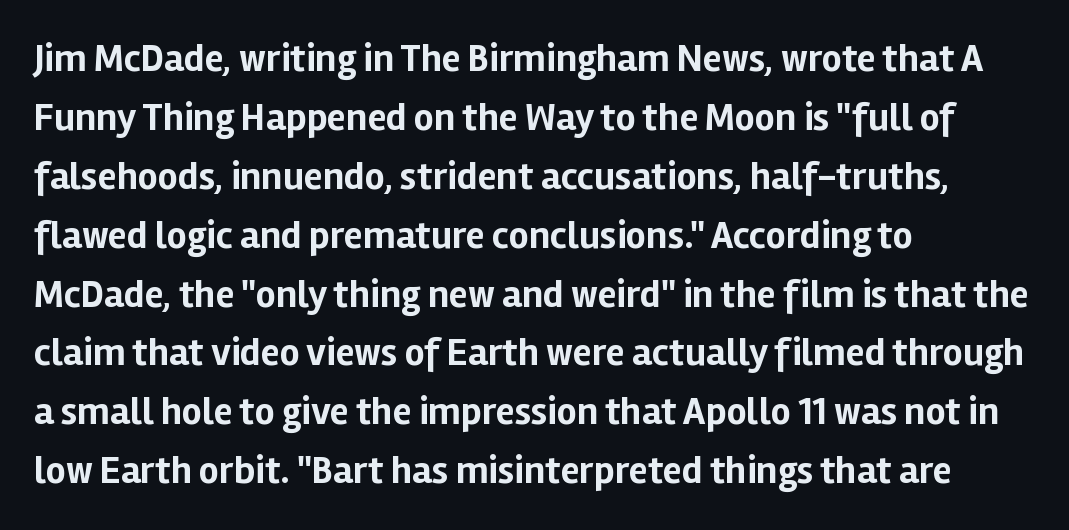
{"serif": "no", "italic": "no", "bold": "yes", "weight": "bold", "width": "normal", "stroke_contrast": "low", "x_height": "medium", "monospaced": "no", "underline": "no", "align": "left", "line_spacing": "normal", "line_spacing_ratio": 1.51, "letter_spacing": "normal", "letter_spacing_em": 0.0, "glyph_px": 39}
